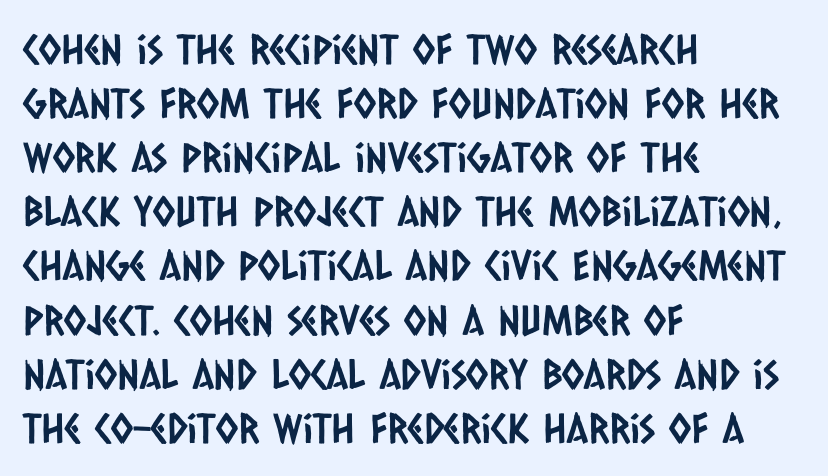
Q: Is the typeface a serif or a sans-serif typeface? A: Sans-serif.
Q: Is the text underlined? A: No.
Q: How is the paragraph aligned? A: Left-aligned.
Q: Is the spacing between letters normal or unusually wide? A: Normal.
Q: Is the spacing between lines tight, normal or loose? A: Normal.
Q: Width (condensed, normal, or wide)? A: Condensed.
Q: Stroke contrast? A: Low.
Q: x-height? A: Large.
Q: Monospaced? A: No.
